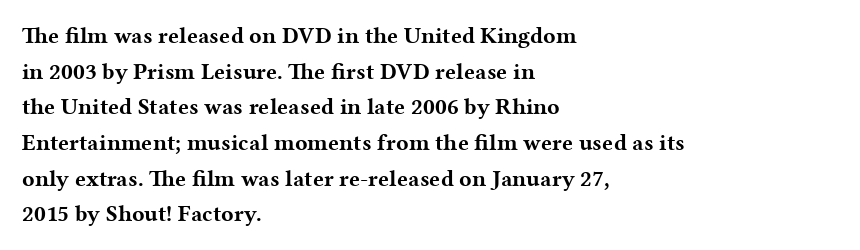
Is the block centered? No — it sits flush against the left margin. A full-strength bold gives these letters their thick strokes. The zone under the glyphs is completely vacant. This sample uses an upright cut, with every glyph sitting square on the baseline. The passage shown has conventional tracking throughout. The line-height multiplier appears to be the usual default.
